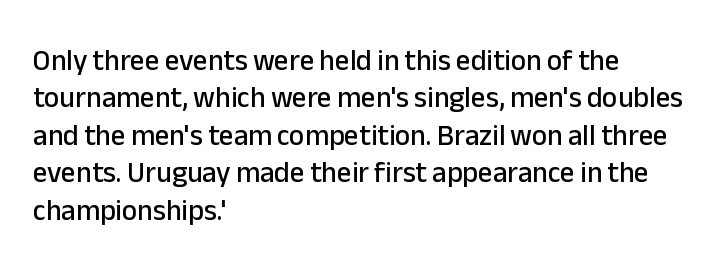
The image shows 29 px sans-serif type, upright; set left-aligned, normal line spacing (1.29x), normal letter spacing, not underlined; low stroke contrast and a medium x-height.
